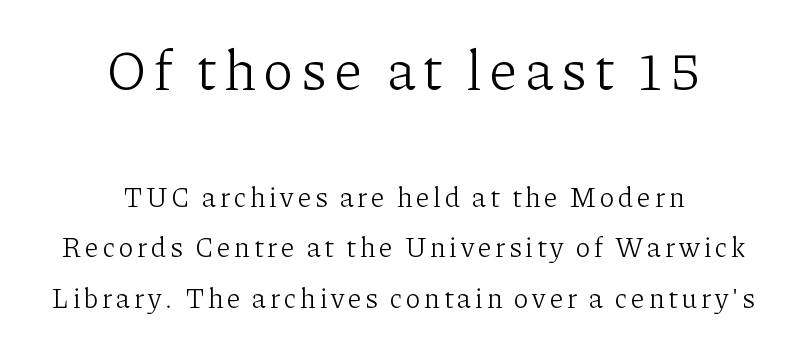
{"serif": "yes", "italic": "no", "bold": "no", "weight": "light", "width": "normal", "stroke_contrast": "low", "x_height": "medium", "monospaced": "no", "underline": "no", "align": "center", "line_spacing_ratio": 1.81, "larger_block": "first", "size_ratio": 2.04, "glyph_px": 57}
